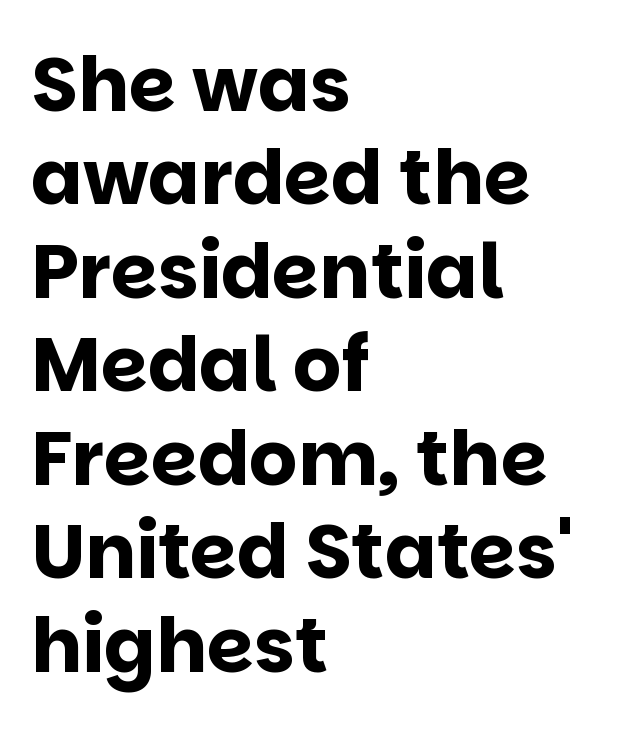
The image shows 76 px bold sans-serif type, upright; set left-aligned, line spacing 1.23x, normal letter spacing, not underlined; low stroke contrast and a large x-height.
